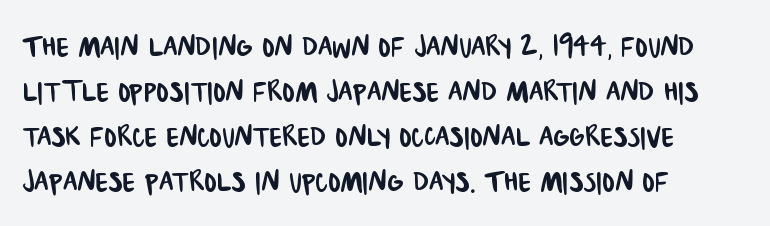
{"serif": "no", "width": "condensed", "stroke_contrast": "low", "x_height": "large", "monospaced": "no", "underline": "no", "align": "left", "line_spacing_ratio": 1.22, "letter_spacing": "normal", "letter_spacing_em": 0.0, "glyph_px": 37}
